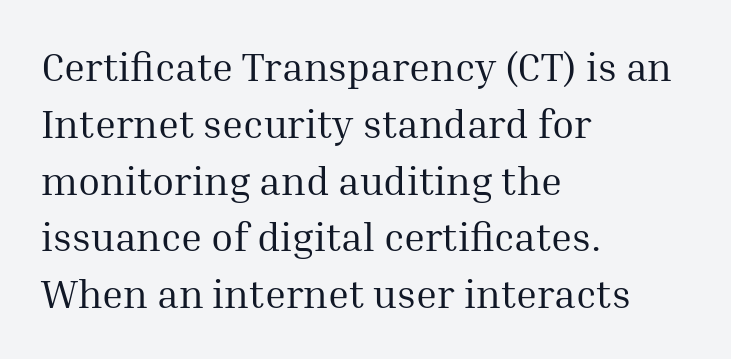
Q: Is the text bold? A: No.
Q: Is the text italic (slanted)? A: No, it is upright.
Q: Is the typeface a serif or a sans-serif typeface? A: Serif.
Q: Is the text underlined? A: No.
Q: How is the paragraph aligned? A: Left-aligned.
Q: Is the spacing between letters normal or unusually wide? A: Normal.
Q: Is the spacing between lines tight, normal or loose? A: Normal.
Q: Width (condensed, normal, or wide)? A: Normal.
Q: Stroke contrast? A: Medium.
Q: x-height? A: Medium.
Q: Monospaced? A: No.
